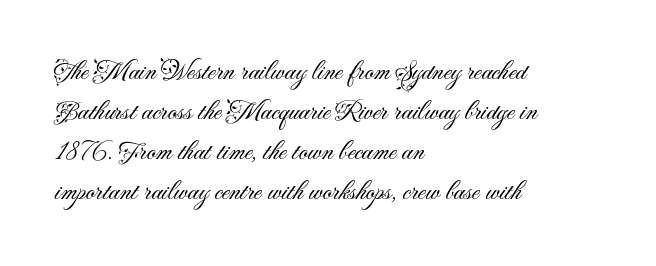
The rag falls on the right side of this text block. The passage shown is not underscored anywhere. To sum up the face: it is a sans, with no serifs. A typesetter would call this leading conventional body-copy spacing. Proportional: the letters do not fall into vertical columns.
